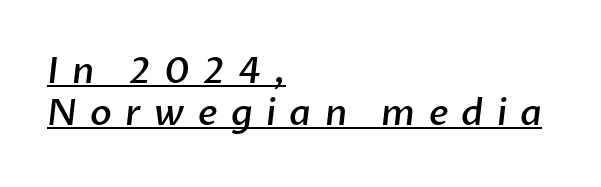
The image shows 36 px semibold sans-serif type; set left-aligned, line spacing 1.17x, unusually wide letter spacing (+0.37 em), underlined; low stroke contrast and a medium x-height.
